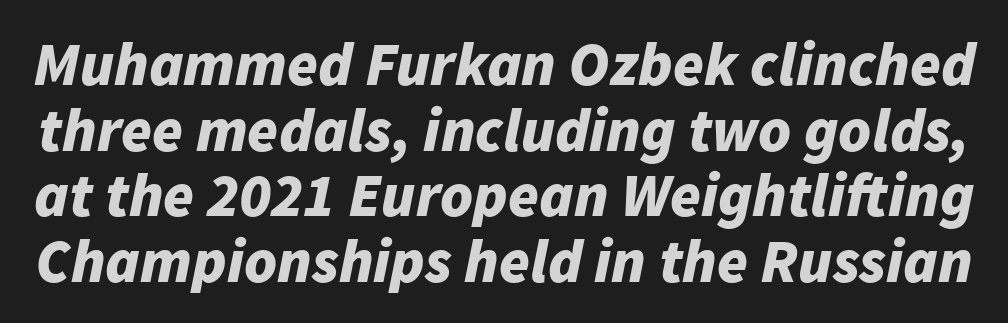
The image shows 62 px bold type, italic (leaning right); set tight line spacing (1.06x), normal letter spacing, not underlined; low stroke contrast and a medium x-height.
